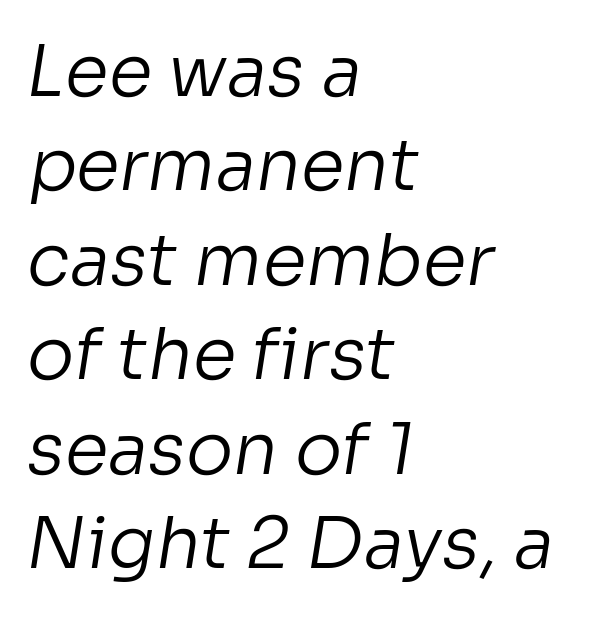
The image shows 71 px regular-weight sans-serif type; set left-aligned, normal line spacing (1.33x), normal letter spacing, not underlined; low stroke contrast and a medium x-height.
